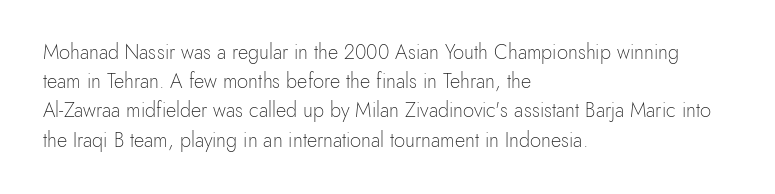
Q: Is the text bold? A: No.
Q: Is the text italic (slanted)? A: No, it is upright.
Q: Is the text underlined? A: No.
Q: How is the paragraph aligned? A: Left-aligned.
Q: Is the spacing between letters normal or unusually wide? A: Normal.
Q: Is the spacing between lines tight, normal or loose? A: Normal.
